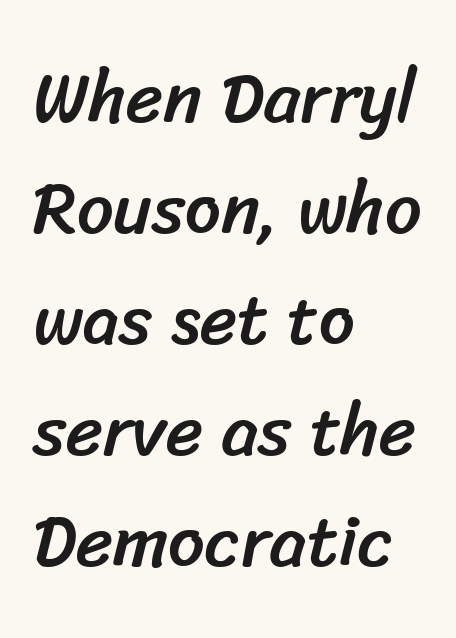
Q: Is the typeface a serif or a sans-serif typeface? A: Sans-serif.
Q: Is the text underlined? A: No.
Q: How is the paragraph aligned? A: Left-aligned.
Q: Is the spacing between letters normal or unusually wide? A: Normal.
Q: Is the spacing between lines tight, normal or loose? A: Normal.
Q: Width (condensed, normal, or wide)? A: Normal.
Q: Stroke contrast? A: Low.
Q: x-height? A: Medium.
Q: Monospaced? A: No.
